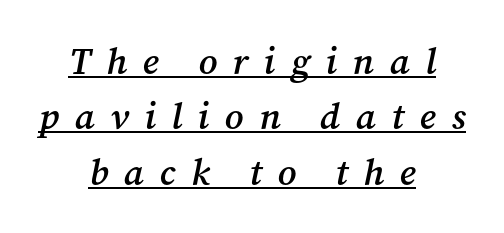
The image shows 37 px semibold serif type, italic (leaning right); set centered, normal line spacing (1.5x), unusually wide letter spacing (+0.42 em), underlined; medium stroke contrast and a medium x-height.
